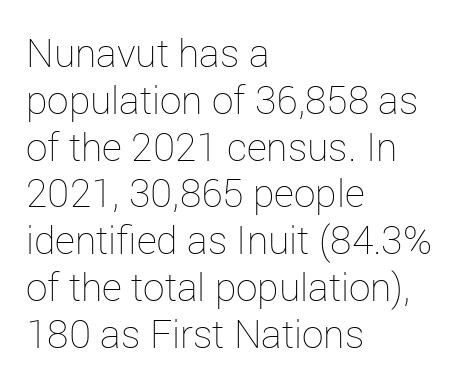
Q: Is the text bold? A: No.
Q: Is the text italic (slanted)? A: No, it is upright.
Q: Is the text underlined? A: No.
Q: How is the paragraph aligned? A: Left-aligned.
Q: Is the spacing between letters normal or unusually wide? A: Normal.
Q: Width (condensed, normal, or wide)? A: Normal.
Q: Stroke contrast? A: Low.
Q: x-height? A: Medium.
Q: Monospaced? A: No.
